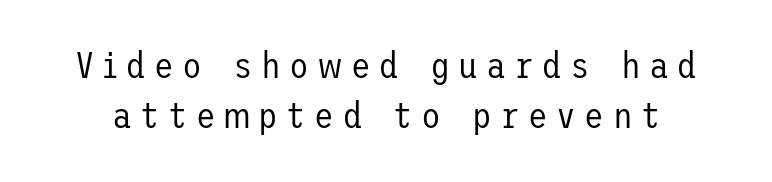
Q: Is the text bold? A: No.
Q: Is the text italic (slanted)? A: No, it is upright.
Q: Is the typeface a serif or a sans-serif typeface? A: Sans-serif.
Q: Is the text underlined? A: No.
Q: Is the spacing between letters normal or unusually wide? A: Unusually wide.
Q: Is the spacing between lines tight, normal or loose? A: Normal.
Q: Width (condensed, normal, or wide)? A: Normal.
Q: Stroke contrast? A: Low.
Q: x-height? A: Medium.
